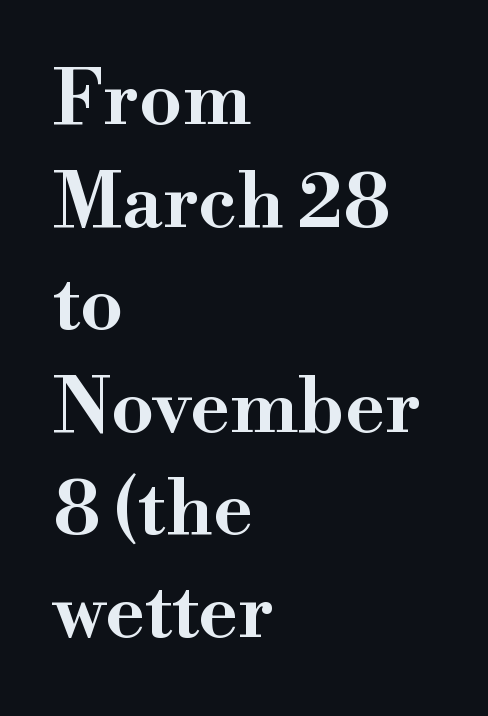
The letters stand upright; this is a roman face. Looks like regular typesetting: each glyph gets only the width it needs. Glyph-to-glyph distance matches everyday printed text. Type style note: has serifs.
